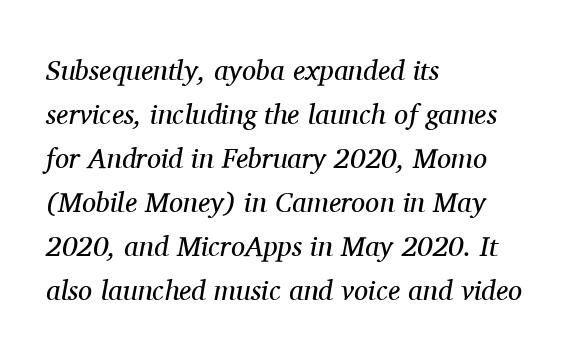
Q: Is the text bold? A: No.
Q: Is the text italic (slanted)? A: Yes, it leans right by about 11 degrees.
Q: Is the typeface a serif or a sans-serif typeface? A: Serif.
Q: Is the text underlined? A: No.
Q: How is the paragraph aligned? A: Left-aligned.
Q: Is the spacing between letters normal or unusually wide? A: Normal.
Q: Is the spacing between lines tight, normal or loose? A: Normal.
Q: Width (condensed, normal, or wide)? A: Normal.
Q: Stroke contrast? A: Medium.
Q: x-height? A: Medium.
Q: Monospaced? A: No.
